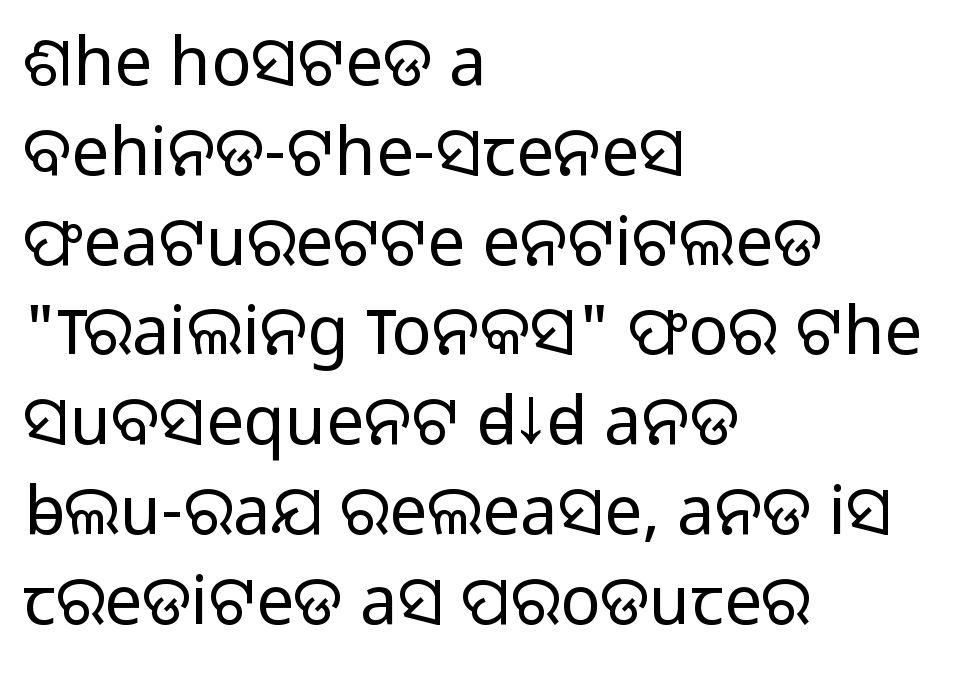
The cut favours lightness, reaching ordinary text weight at its darkest. When letters stand straight like this, we call the style roman or upright. Here the glyphs are tracked normally, forming tight word shapes. Note: no serifs on the glyphs. Compared with typical paragraphs, the rows here are spaced about the same.
